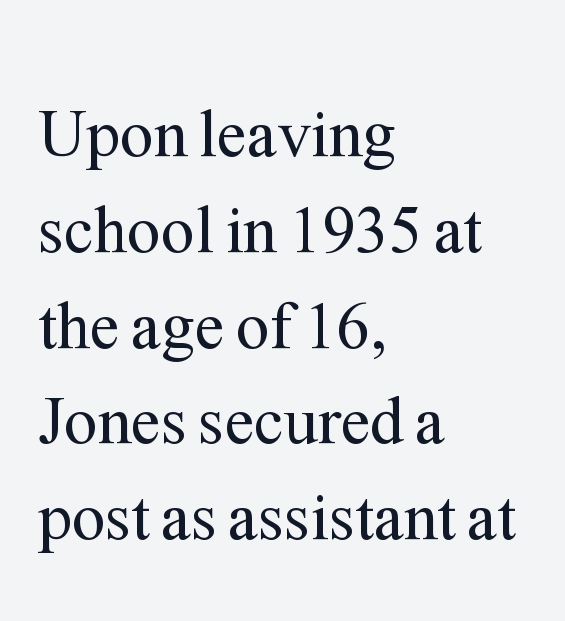
{"serif": "yes", "italic": "no", "bold": "no", "weight": "regular", "width": "normal", "stroke_contrast": "medium", "x_height": "medium", "monospaced": "no", "underline": "no", "align": "left", "line_spacing": "normal", "line_spacing_ratio": 1.43, "letter_spacing": "normal", "letter_spacing_em": 0.0, "glyph_px": 67}
